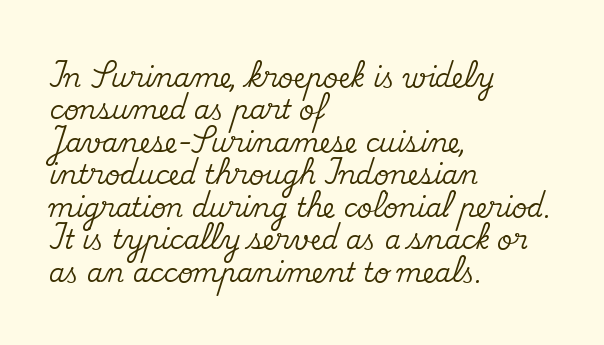
{"underline": "no", "align": "left", "line_spacing": "normal", "line_spacing_ratio": 1.25, "letter_spacing": "normal", "letter_spacing_em": 0.0, "glyph_px": 26}
